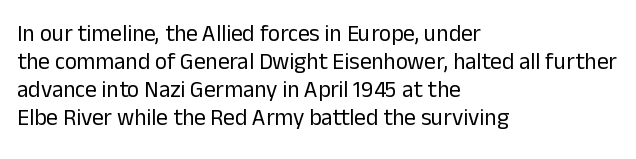
Every stem runs plumb, perpendicular to the baseline. Layout note: lines flush left. Decoration check: the copy has no underline. Short note: letters normally spaced.
